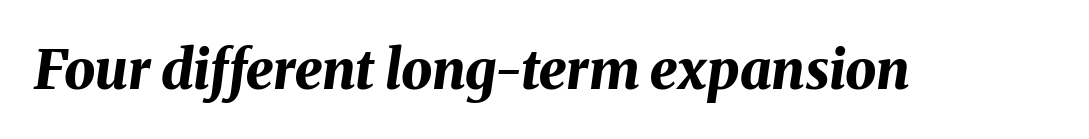
The image shows 55 px bold type, italic (leaning right); set normal letter spacing, not underlined; medium stroke contrast and a medium x-height.
